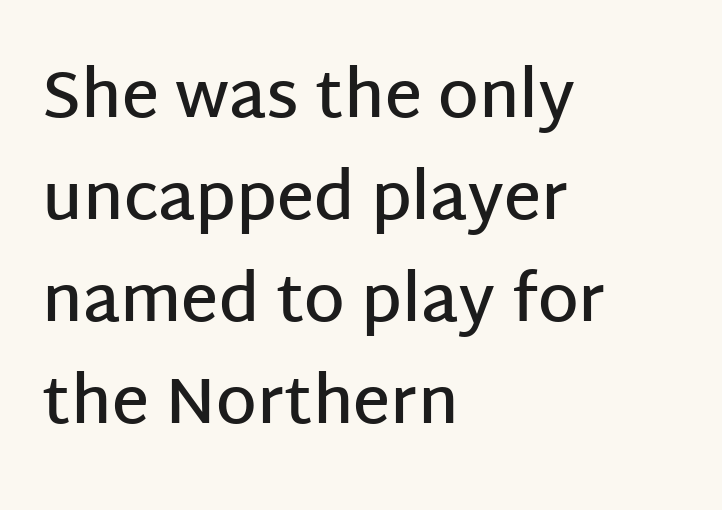
Q: Is the text bold? A: Semi-bold.
Q: Is the text italic (slanted)? A: No, it is upright.
Q: Is the typeface a serif or a sans-serif typeface? A: Sans-serif.
Q: Is the text underlined? A: No.
Q: How is the paragraph aligned? A: Left-aligned.
Q: Is the spacing between letters normal or unusually wide? A: Normal.
Q: Is the spacing between lines tight, normal or loose? A: Normal.
Q: Width (condensed, normal, or wide)? A: Normal.
Q: Stroke contrast? A: Low.
Q: x-height? A: Large.
Q: Monospaced? A: No.
